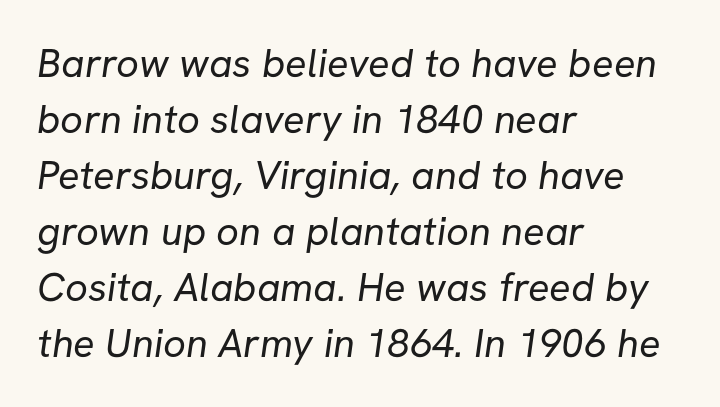
{"serif": "no", "bold": "no", "weight": "regular", "width": "normal", "stroke_contrast": "low", "x_height": "medium", "monospaced": "no", "underline": "no", "align": "left", "line_spacing": "normal", "line_spacing_ratio": 1.4, "letter_spacing": "normal", "letter_spacing_em": 0.0, "glyph_px": 40}
